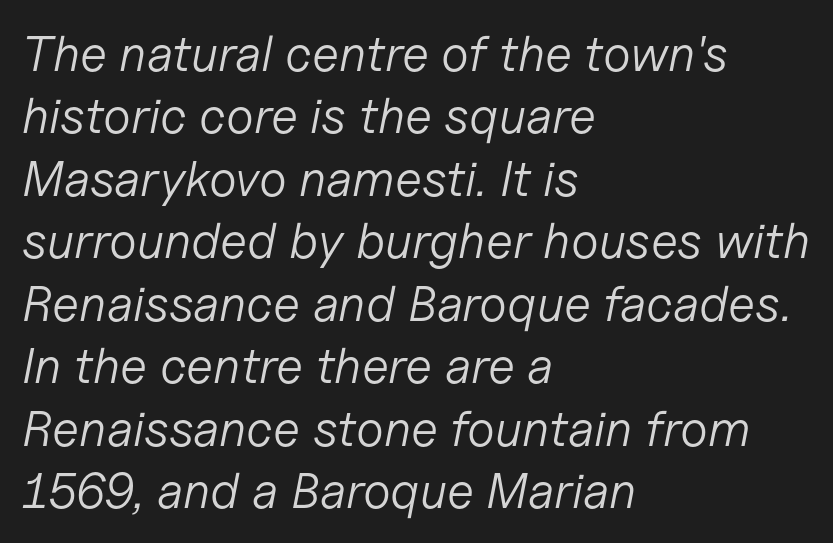
{"italic": "yes", "lean": "right", "slant_degrees": 11, "bold": "no", "weight": "light", "width": "normal", "stroke_contrast": "low", "x_height": "medium", "monospaced": "no", "underline": "no", "align": "left", "line_spacing": "normal", "line_spacing_ratio": 1.25, "letter_spacing": "normal", "letter_spacing_em": 0.0, "glyph_px": 50}
